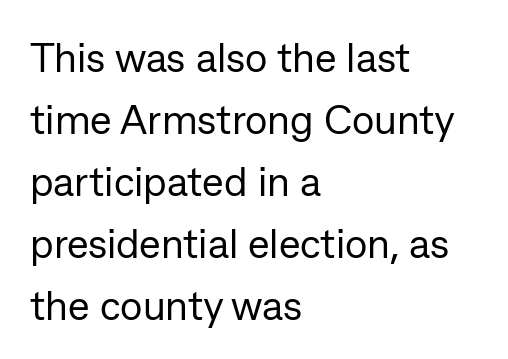
Characters follow at the spacing the type designer built in. What's the leading like? Ordinary, nothing unusual. Descenders hang freely into open space. Each letter's strokes conclude bluntly, with no projecting serifs. The compositor pushed each line to the left boundary. Character widths vary here, with narrow letters taking less room than wide ones.
